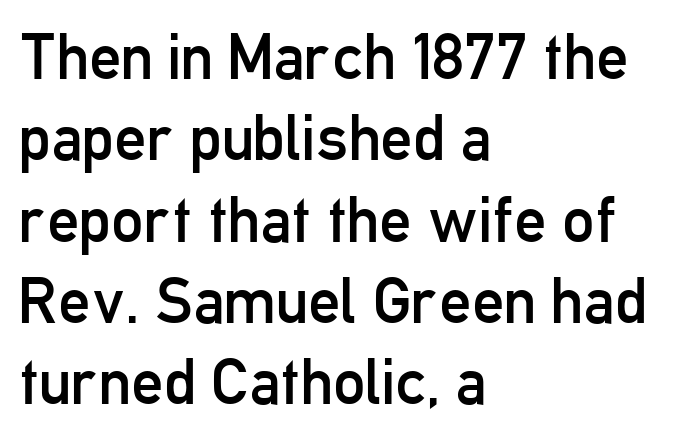
Q: Is the text bold? A: No.
Q: Is the text italic (slanted)? A: No, it is upright.
Q: Is the typeface a serif or a sans-serif typeface? A: Sans-serif.
Q: Is the text underlined? A: No.
Q: How is the paragraph aligned? A: Left-aligned.
Q: Is the spacing between letters normal or unusually wide? A: Normal.
Q: Is the spacing between lines tight, normal or loose? A: Normal.
Q: Width (condensed, normal, or wide)? A: Condensed.
Q: Stroke contrast? A: Low.
Q: x-height? A: Medium.
Q: Monospaced? A: No.
